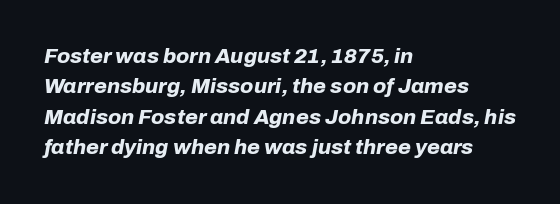
The sample has been set heavy, in full bold. The words here are not underlined. Standard letterfit; no display-style spreading of the glyphs. It's the slanting kind of type.
